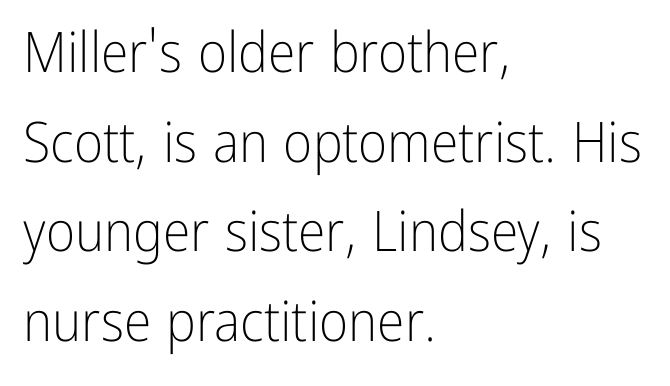
Rule under the text: the space is simply empty. Is the block centered? No — it sits flush against the left margin. There is no visible air inserted between adjacent glyphs. The lettering stays uniformly vertical, giving the passage a roman look.
